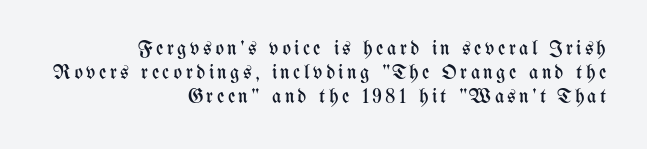
The image shows 20 px text type, upright; set right-aligned, line spacing 1.2x, not underlined.
